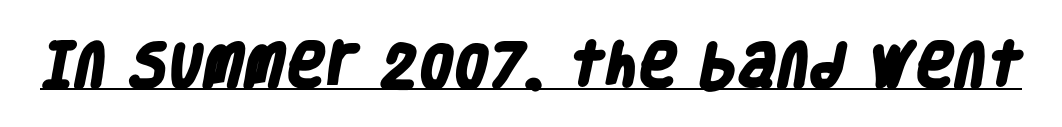
The image shows 48 px heavy, condensed sans-serif type; set normal letter spacing, underlined; low stroke contrast and a large x-height.
